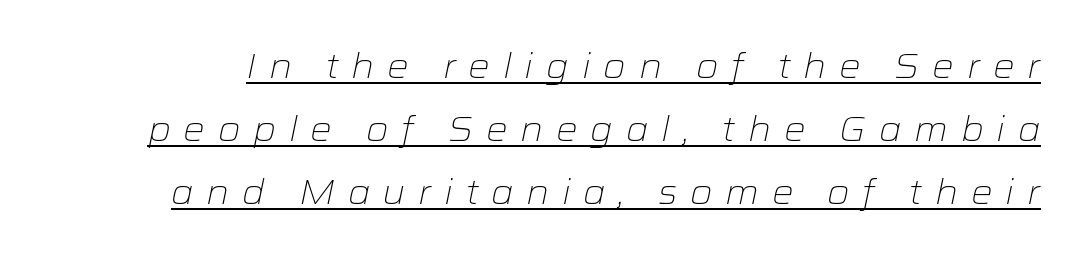
{"italic": "yes", "lean": "right", "slant_degrees": 12, "bold": "no", "weight": "light", "width": "wide", "stroke_contrast": "low", "x_height": "medium", "monospaced": "no", "underline": "yes", "line_spacing_ratio": 1.85, "letter_spacing": "wide", "letter_spacing_em": 0.37, "glyph_px": 34}
